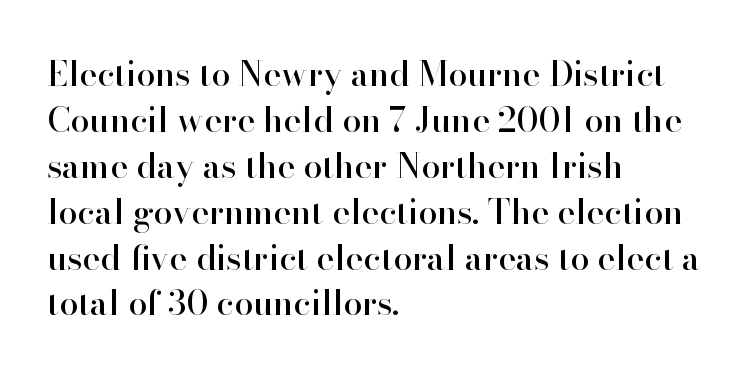
{"serif": "yes", "italic": "no", "width": "normal", "stroke_contrast": "high", "x_height": "small", "monospaced": "no", "underline": "no", "align": "left", "line_spacing": "normal", "line_spacing_ratio": 1.35, "letter_spacing": "normal", "letter_spacing_em": 0.0, "glyph_px": 34}
